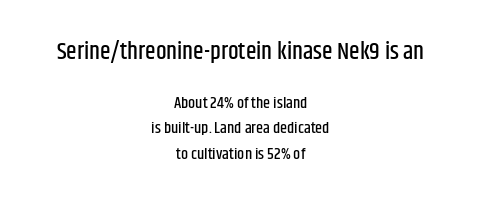
Q: Is the text italic (slanted)? A: No, it is upright.
Q: Is the text underlined? A: No.
Q: How is the paragraph aligned? A: Centered.
Q: Is the spacing between letters normal or unusually wide? A: Normal.
Q: Is the spacing between lines tight, normal or loose? A: Normal.
Q: Which block of text is set in a larger size, the first (top) or the second (bottom)? A: The first (top) one.
